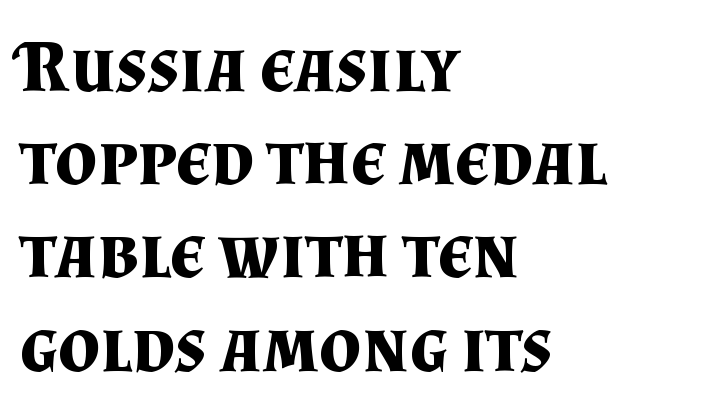
{"serif": "yes", "italic": "no", "bold": "yes", "weight": "bold", "width": "normal", "stroke_contrast": "medium", "x_height": "small", "monospaced": "no", "underline": "no", "align": "left", "line_spacing": "normal", "line_spacing_ratio": 1.26, "letter_spacing": "normal", "letter_spacing_em": 0.0, "glyph_px": 74}
